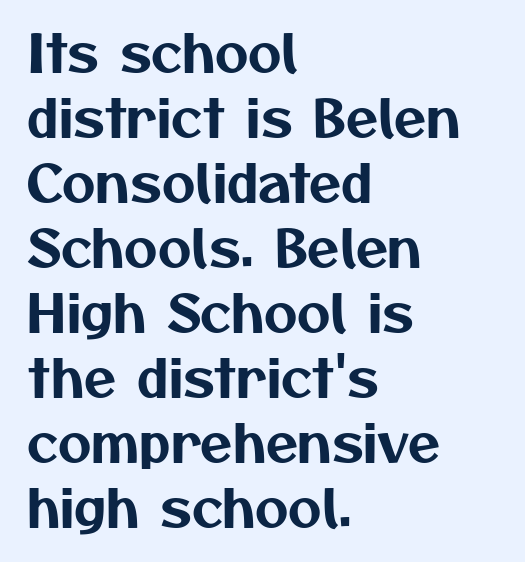
Q: Is the typeface a serif or a sans-serif typeface? A: Sans-serif.
Q: Is the text underlined? A: No.
Q: How is the paragraph aligned? A: Left-aligned.
Q: Is the spacing between letters normal or unusually wide? A: Normal.
Q: Is the spacing between lines tight, normal or loose? A: Normal.
Q: Width (condensed, normal, or wide)? A: Normal.
Q: Stroke contrast? A: Medium.
Q: x-height? A: Medium.
Q: Monospaced? A: No.
